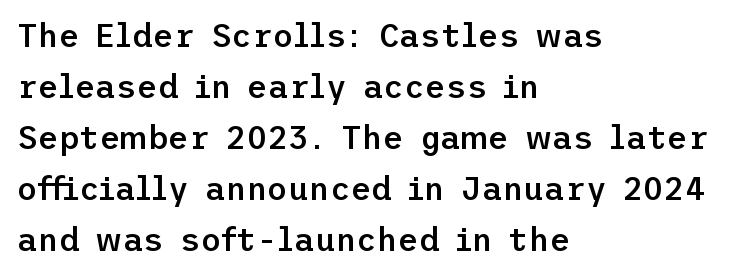
The image shows 32 px semibold sans-serif type, upright; set left-aligned, normal line spacing (1.59x), normal letter spacing, not underlined; low stroke contrast and a medium x-height.
